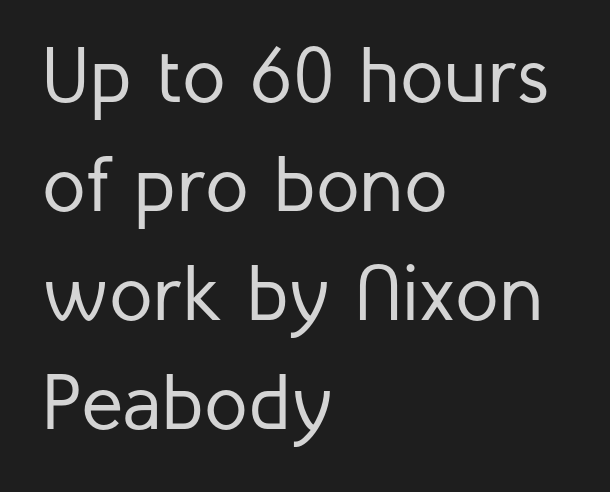
{"serif": "no", "italic": "no", "bold": "no", "weight": "regular", "width": "normal", "stroke_contrast": "low", "x_height": "medium", "monospaced": "no", "underline": "no", "align": "left", "line_spacing": "normal", "line_spacing_ratio": 1.38, "letter_spacing": "normal", "letter_spacing_em": 0.0, "glyph_px": 79}
